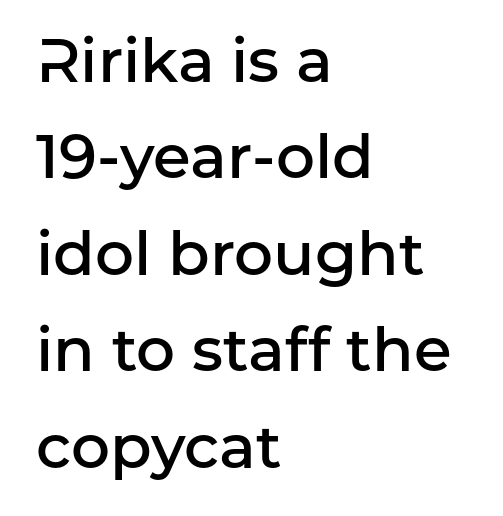
Q: Is the text bold? A: Semi-bold.
Q: Is the text italic (slanted)? A: No, it is upright.
Q: Is the typeface a serif or a sans-serif typeface? A: Sans-serif.
Q: Is the text underlined? A: No.
Q: How is the paragraph aligned? A: Left-aligned.
Q: Is the spacing between letters normal or unusually wide? A: Normal.
Q: Is the spacing between lines tight, normal or loose? A: Normal.
Q: Width (condensed, normal, or wide)? A: Normal.
Q: Stroke contrast? A: Low.
Q: x-height? A: Medium.
Q: Monospaced? A: No.
